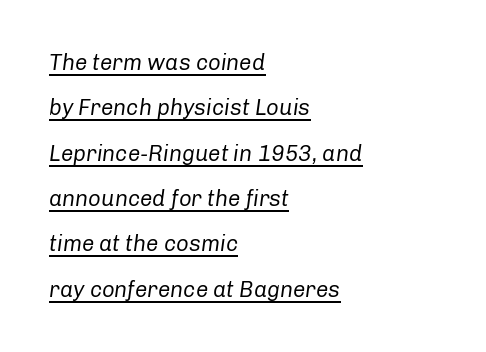
The letterforms sit at book weight or below. The passage shown leans; its letterforms are oblique. Is the letter spacing exaggerated? No — it looks like the ordinary default. A classic flush-left, rag-right setting is used for this passage. Loosely led — the rows are spread out.
